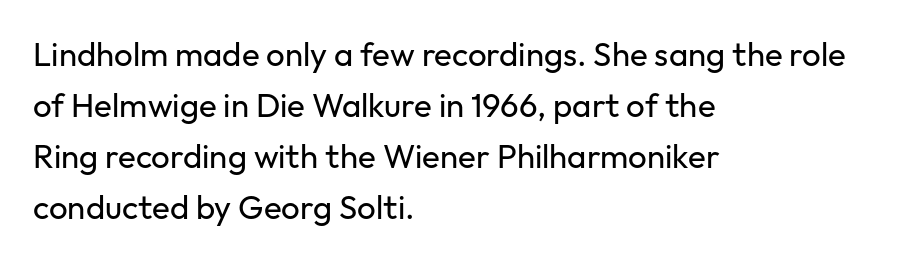
The image shows 33 px regular-weight sans-serif type, upright; set left-aligned, normal line spacing (1.55x), normal letter spacing, not underlined; low stroke contrast and a medium x-height.
